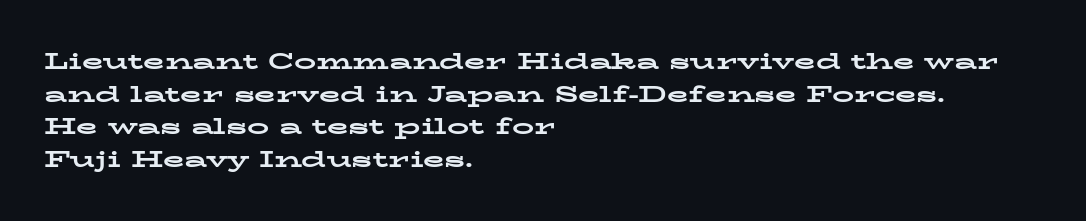
The image shows 22 px bold type, upright; set left-aligned, normal line spacing (1.48x), normal letter spacing, not underlined.
